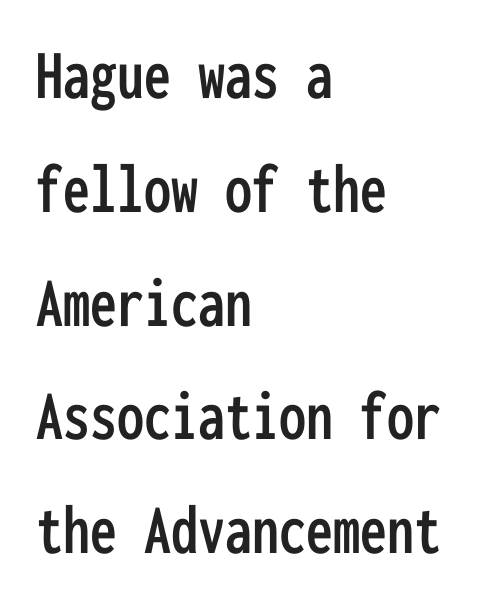
{"serif": "no", "italic": "no", "width": "condensed", "stroke_contrast": "low", "x_height": "medium", "monospaced": "yes", "underline": "no", "align": "left", "line_spacing": "normal", "line_spacing_ratio": 1.58, "letter_spacing": "normal", "letter_spacing_em": 0.0, "glyph_px": 72}
